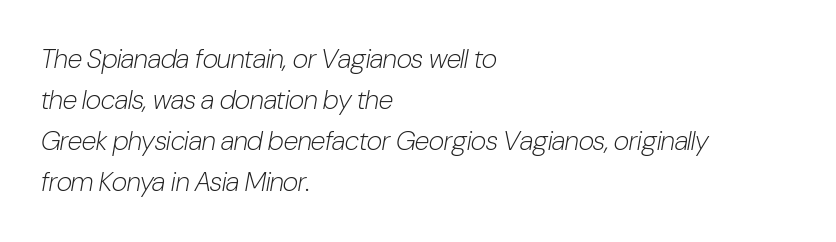
Italic: yes, the glyphs are oblique. Does the copy run flush right? No — it runs flush left. Underline: absent. Vertically, the passage feels balanced, rows spaced as you'd expect. The letters sit at their default tracking, neither squeezed nor spread.
